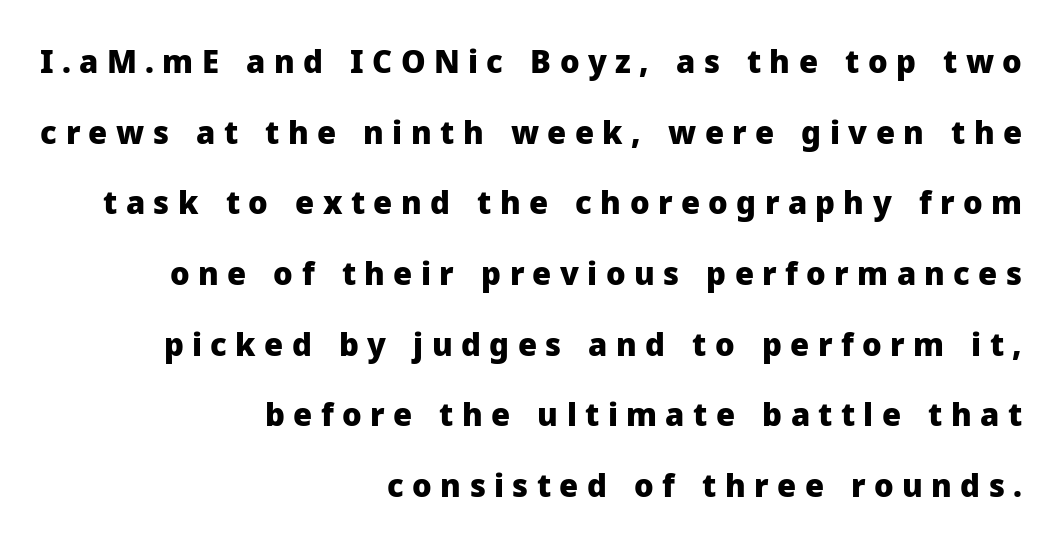
Q: Is the text bold? A: Yes.
Q: Is the text italic (slanted)? A: No, it is upright.
Q: Is the typeface a serif or a sans-serif typeface? A: Sans-serif.
Q: Is the text underlined? A: No.
Q: How is the paragraph aligned? A: Right-aligned.
Q: Is the spacing between letters normal or unusually wide? A: Unusually wide.
Q: Is the spacing between lines tight, normal or loose? A: Loose.
Q: Width (condensed, normal, or wide)? A: Normal.
Q: Stroke contrast? A: Low.
Q: x-height? A: Medium.
Q: Monospaced? A: No.
